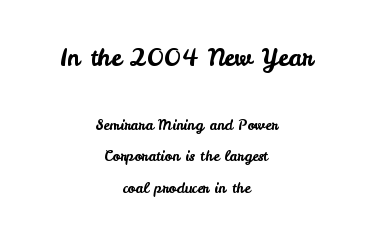
Visually the block forms a symmetrical silhouette, jagged on both flanks. This block would shrink considerably if given ordinary leading; it's expanded now. Any mark beneath the type? The region is blank. What stands out about the letter spacing? Nothing — it is the standard amount.
